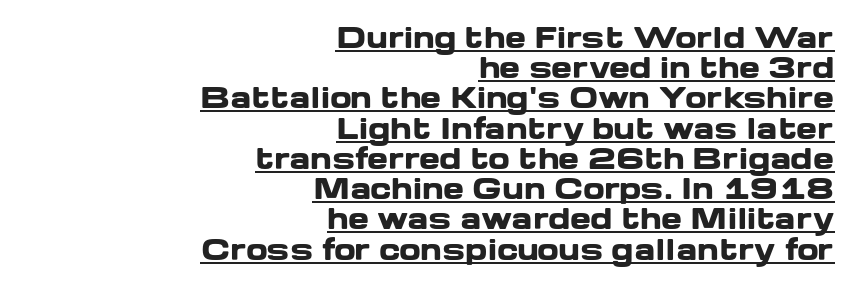
{"serif": "no", "italic": "no", "bold": "yes", "weight": "heavy", "width": "wide", "stroke_contrast": "low", "x_height": "medium", "monospaced": "no", "underline": "yes", "align": "right", "line_spacing": "tight", "line_spacing_ratio": 1.08, "letter_spacing": "normal", "letter_spacing_em": 0.0, "glyph_px": 28}
